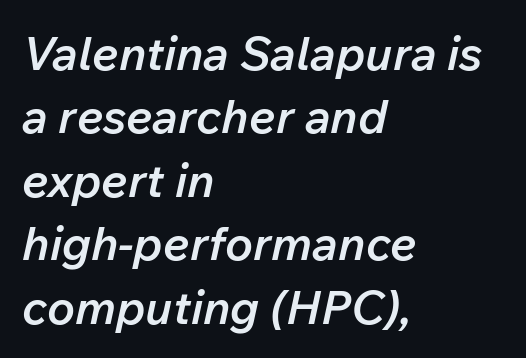
The image shows 47 px semibold type, italic (leaning right); set left-aligned, normal line spacing (1.35x), normal letter spacing, not underlined; low stroke contrast and a medium x-height.
